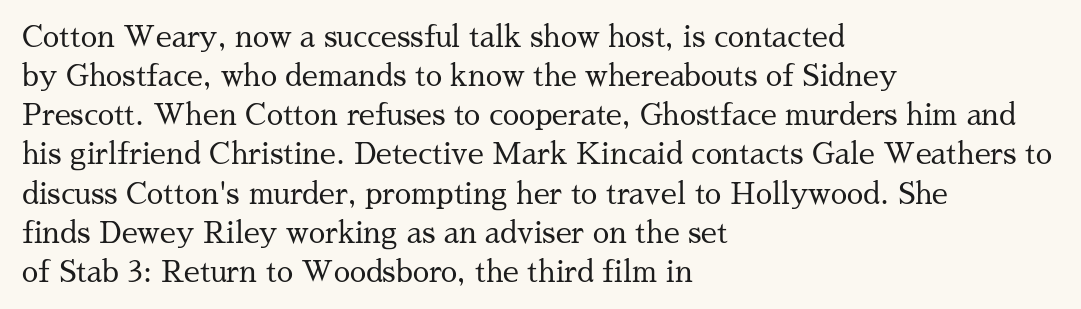
{"serif": "yes", "italic": "no", "bold": "no", "weight": "regular", "width": "normal", "stroke_contrast": "medium", "x_height": "medium", "monospaced": "no", "underline": "no", "align": "left", "line_spacing": "normal", "line_spacing_ratio": 1.35, "letter_spacing": "normal", "letter_spacing_em": 0.0, "glyph_px": 29}
